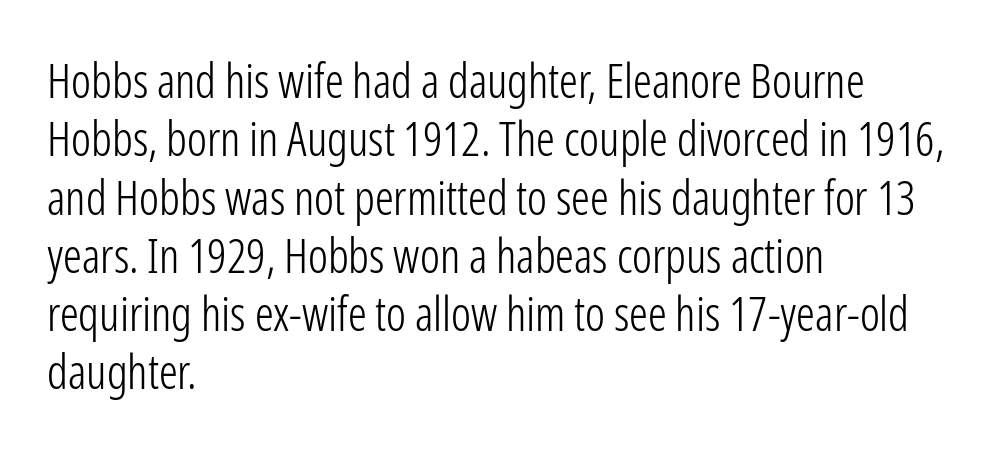
The horizontal fit of the characters is conventional and even. Look at the bottom of the vertical strokes: they stop flat, with no serifs. Each letter keeps its own natural width here, so spacing adapts to shape. These lines stack with their left ends in a neat column. Letters rest on an invisible, unmarked baseline. No extra ink here — the face is not bold.
